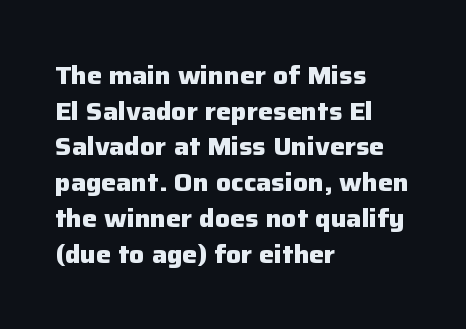
Q: Is the text bold? A: Yes.
Q: Is the text italic (slanted)? A: No, it is upright.
Q: Is the text underlined? A: No.
Q: How is the paragraph aligned? A: Left-aligned.
Q: Is the spacing between letters normal or unusually wide? A: Normal.
Q: Is the spacing between lines tight, normal or loose? A: Normal.
